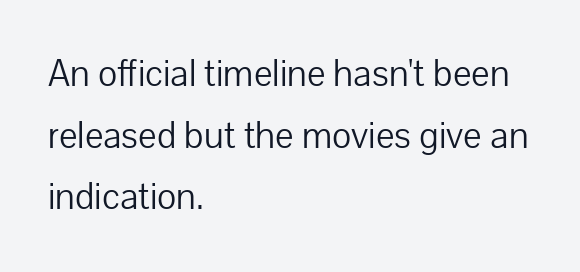
{"serif": "no", "italic": "no", "bold": "no", "weight": "light", "width": "normal", "stroke_contrast": "low", "x_height": "medium", "monospaced": "no", "underline": "no", "align": "left", "line_spacing": "normal", "line_spacing_ratio": 1.58, "letter_spacing": "normal", "letter_spacing_em": 0.0, "glyph_px": 39}
